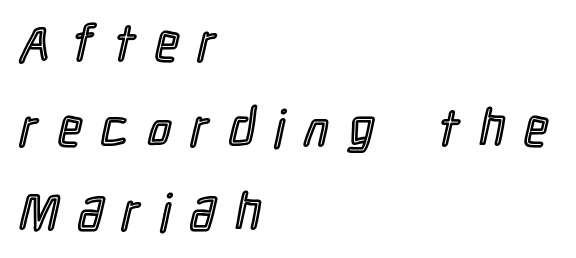
The image shows 51 px condensed type; set left-aligned, normal line spacing (1.66x), unusually wide letter spacing (+0.4 em), not underlined; a medium x-height.
